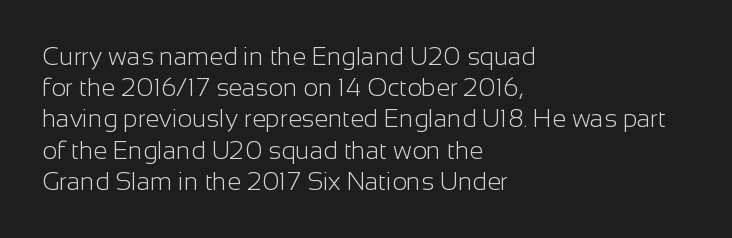
Q: Is the text bold? A: No.
Q: Is the text italic (slanted)? A: No, it is upright.
Q: Is the text underlined? A: No.
Q: How is the paragraph aligned? A: Left-aligned.
Q: Is the spacing between letters normal or unusually wide? A: Normal.
Q: Is the spacing between lines tight, normal or loose? A: Normal.
